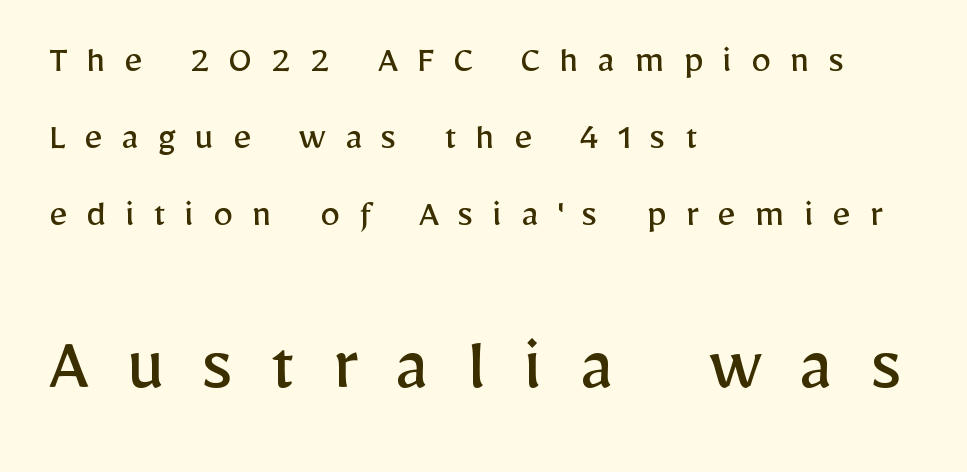
Q: Is the text bold? A: No.
Q: Is the text italic (slanted)? A: No, it is upright.
Q: Is the typeface a serif or a sans-serif typeface? A: Sans-serif.
Q: Is the text underlined? A: No.
Q: How is the paragraph aligned? A: Left-aligned.
Q: Is the spacing between letters normal or unusually wide? A: Unusually wide.
Q: Is the spacing between lines tight, normal or loose? A: Loose.
Q: Which block of text is set in a larger size, the first (top) or the second (bottom)? A: The second (bottom) one.
Q: Width (condensed, normal, or wide)? A: Normal.
Q: Stroke contrast? A: Low.
Q: x-height? A: Medium.
Q: Monospaced? A: No.
